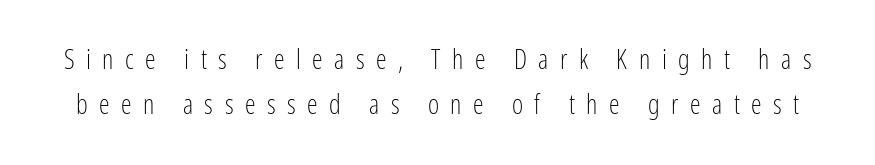
Q: Is the text bold? A: No.
Q: Is the text italic (slanted)? A: No, it is upright.
Q: Is the text underlined? A: No.
Q: Is the spacing between letters normal or unusually wide? A: Unusually wide.
Q: Is the spacing between lines tight, normal or loose? A: Normal.
